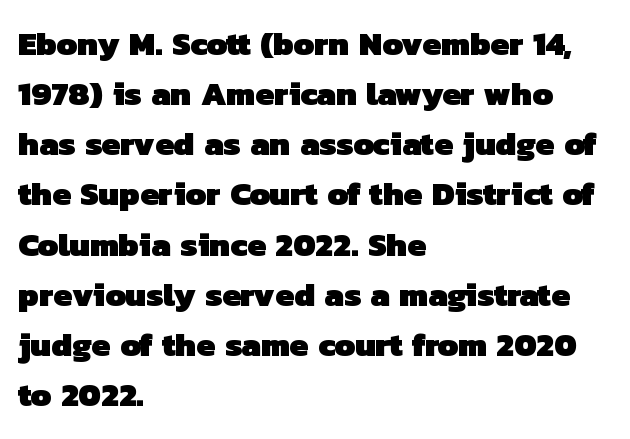
Q: Is the text bold? A: Yes.
Q: Is the typeface a serif or a sans-serif typeface? A: Sans-serif.
Q: Is the text underlined? A: No.
Q: How is the paragraph aligned? A: Left-aligned.
Q: Is the spacing between letters normal or unusually wide? A: Normal.
Q: Is the spacing between lines tight, normal or loose? A: Normal.
Q: Width (condensed, normal, or wide)? A: Normal.
Q: Stroke contrast? A: Low.
Q: x-height? A: Medium.
Q: Monospaced? A: No.
